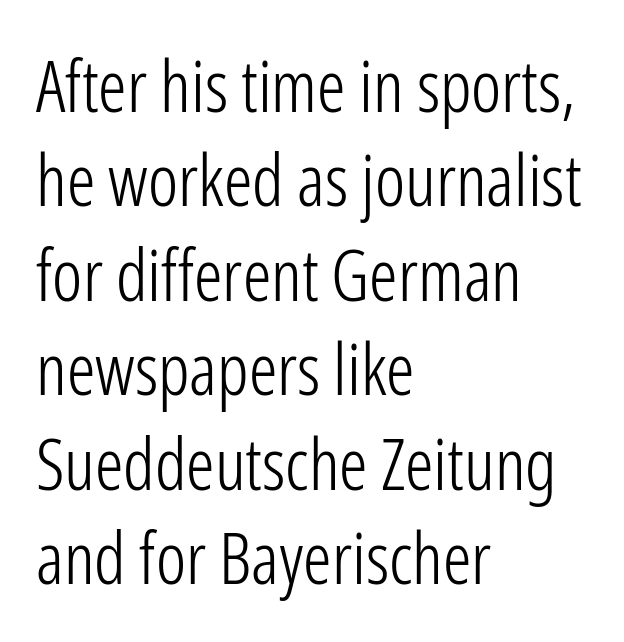
Is the letter spacing exaggerated? No — it looks like the ordinary default. Character widths vary here, with narrow letters taking less room than wide ones. The compositor pushed each line to the left boundary. Upright lettering throughout.
